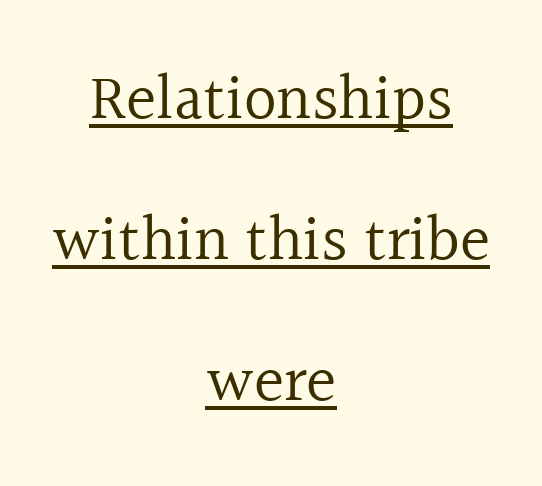
{"serif": "yes", "italic": "no", "bold": "no", "weight": "regular", "width": "normal", "x_height": "medium", "monospaced": "no", "underline": "yes", "align": "center", "line_spacing": "loose", "line_spacing_ratio": 2.2, "letter_spacing": "normal", "letter_spacing_em": 0.0, "glyph_px": 64}
